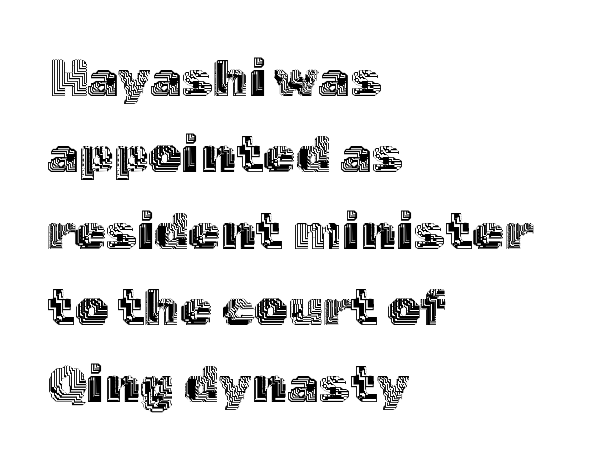
{"italic": "no", "width": "normal", "x_height": "medium", "monospaced": "no", "underline": "no", "align": "left", "line_spacing": "normal", "line_spacing_ratio": 1.47, "letter_spacing": "normal", "letter_spacing_em": 0.0, "glyph_px": 52}
